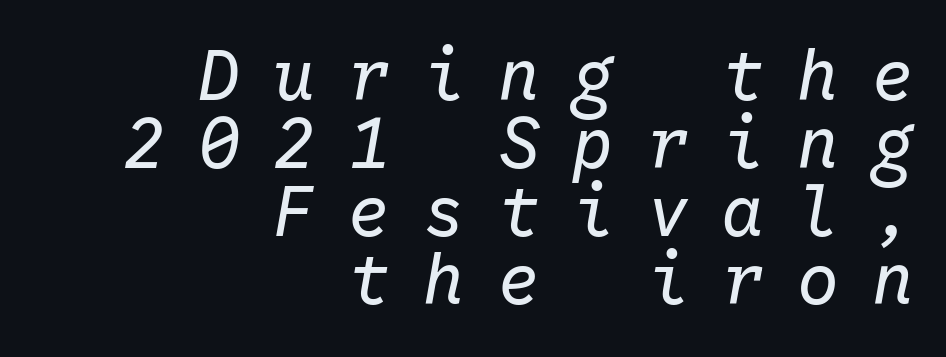
{"italic": "yes", "lean": "right", "slant_degrees": 10, "bold": "no", "weight": "regular", "width": "normal", "stroke_contrast": "low", "x_height": "medium", "monospaced": "yes", "underline": "no", "align": "right", "line_spacing": "tight", "line_spacing_ratio": 0.97, "letter_spacing": "wide", "letter_spacing_em": 0.47, "glyph_px": 70}
